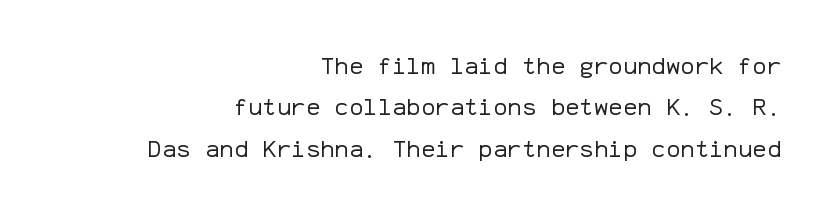
The image shows 24 px text type, upright; set right-aligned, line spacing 1.72x, normal letter spacing, not underlined.
